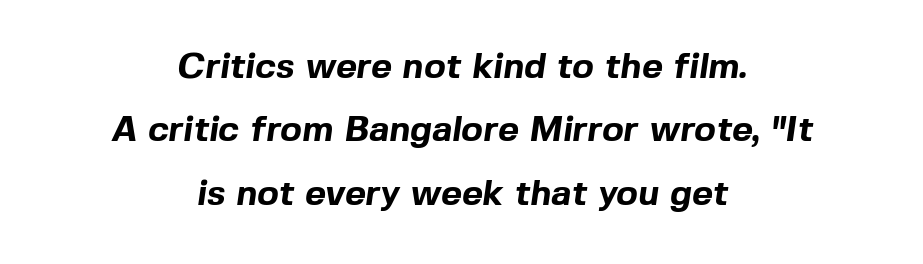
The words here are not underlined. You could call the tracking neutral — neither tight nor loose. The paragraph shown floats in the horizontal middle. Here the designer chose a conventional face with non-uniform glyph widths.
